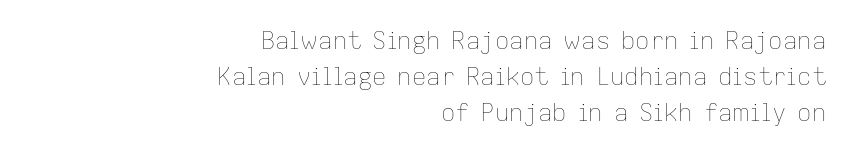
{"italic": "no", "bold": "no", "underline": "no", "align": "right", "line_spacing": "normal", "line_spacing_ratio": 1.5, "letter_spacing": "normal", "letter_spacing_em": 0.0, "glyph_px": 24}
